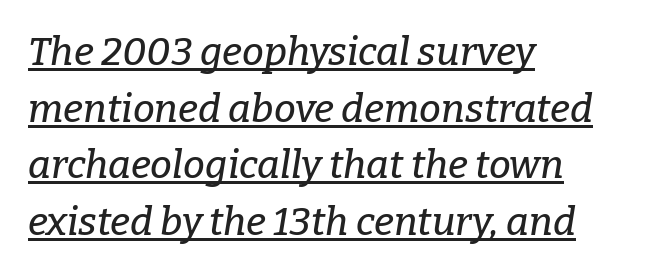
Emphasis-style slanted type is in use. Each letter keeps its own natural width here, so spacing adapts to shape. A baseline rule has been typeset under these characters. Where is the straight margin? On the left.
